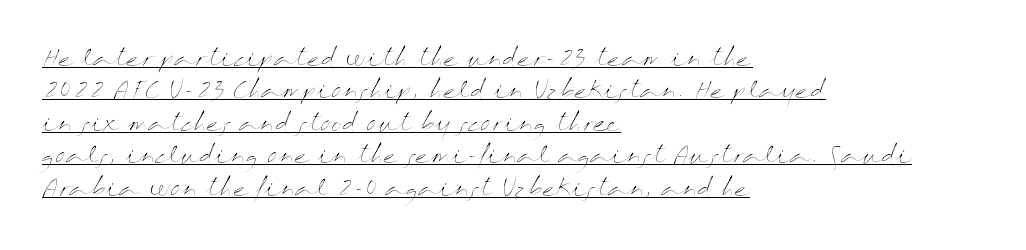
Does extra space separate the letters? No, they use regular spacing. This is underlined copy, the kind a proofreader might mark for attention. Is the block centered? No — it sits flush against the left margin. Regular leading.
